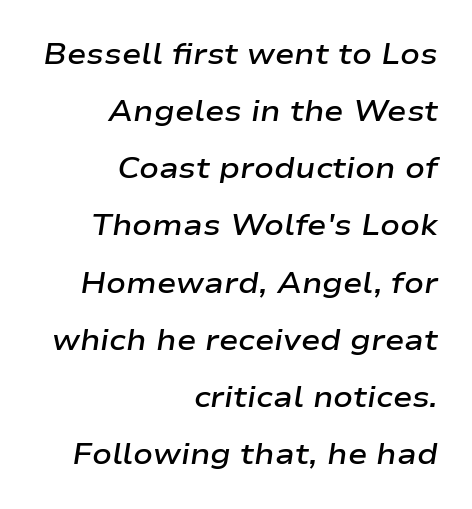
The image shows 29 px semibold, wide type, italic (leaning right); set right-aligned, loose line spacing (1.97x), normal letter spacing, not underlined; low stroke contrast and a medium x-height.
